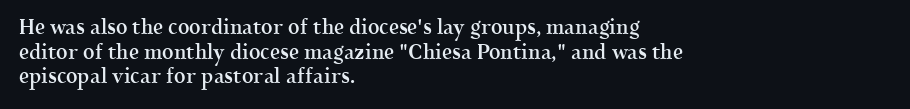
Characters follow at the spacing the type designer built in. The specimen reads as upright at a glance. The specimen omits any rule beneath the text block's lines. Short and long lines alike share a common starting point at left. Notice the strokes are somewhat thickened but not fully heavy: this is a semibold.
